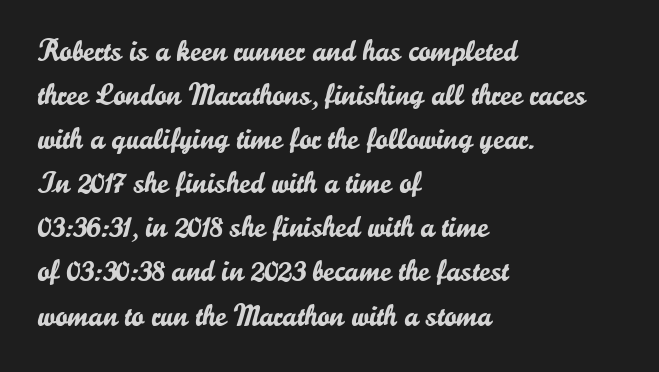
{"serif": "no", "width": "normal", "stroke_contrast": "low", "x_height": "small", "monospaced": "no", "underline": "no", "align": "left", "line_spacing": "normal", "line_spacing_ratio": 1.47, "letter_spacing": "normal", "letter_spacing_em": 0.0, "glyph_px": 30}
